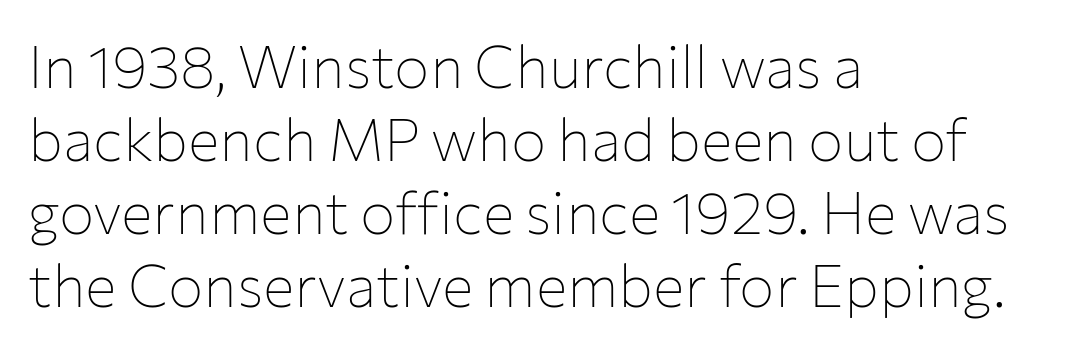
Q: Is the text bold? A: No.
Q: Is the text italic (slanted)? A: No, it is upright.
Q: Is the typeface a serif or a sans-serif typeface? A: Sans-serif.
Q: Is the text underlined? A: No.
Q: How is the paragraph aligned? A: Left-aligned.
Q: Is the spacing between letters normal or unusually wide? A: Normal.
Q: Width (condensed, normal, or wide)? A: Normal.
Q: Stroke contrast? A: Low.
Q: x-height? A: Medium.
Q: Monospaced? A: No.
